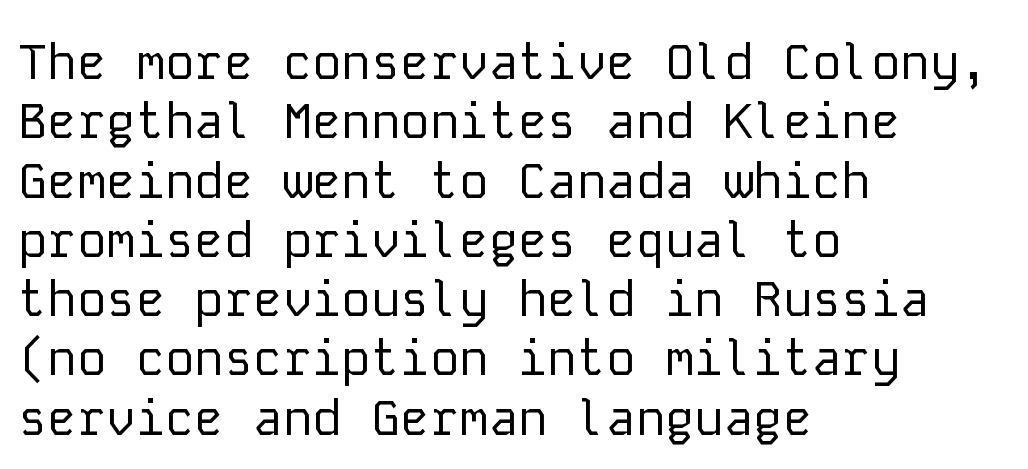
{"serif": "no", "italic": "no", "bold": "no", "weight": "regular", "width": "normal", "stroke_contrast": "low", "x_height": "medium", "monospaced": "yes", "underline": "no", "align": "left", "line_spacing_ratio": 1.21, "letter_spacing": "normal", "letter_spacing_em": 0.0, "glyph_px": 49}
